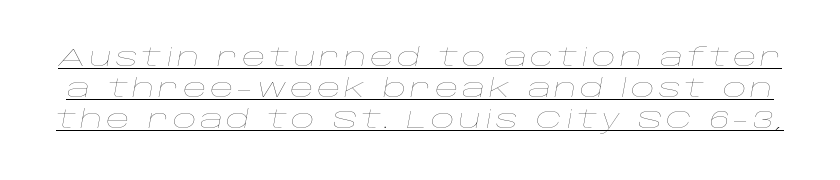
Slanted lettering throughout. Weight: not bold — regular or lighter. Underlining? Definitely there.
